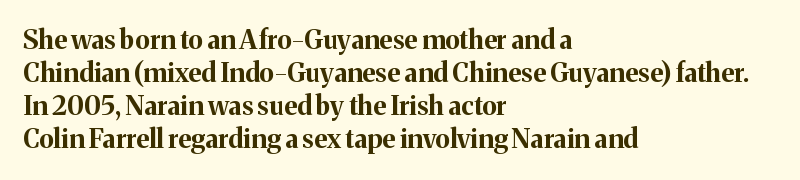
The leading is moderate, giving the passage an even texture. A dark, heavy texture on the line: the type is bold. Descenders hang freely into open space. Letter spacing: default. Notice how the passage keeps a crisp vertical edge on the left only. This is roman type, the default non-slanted kind.
